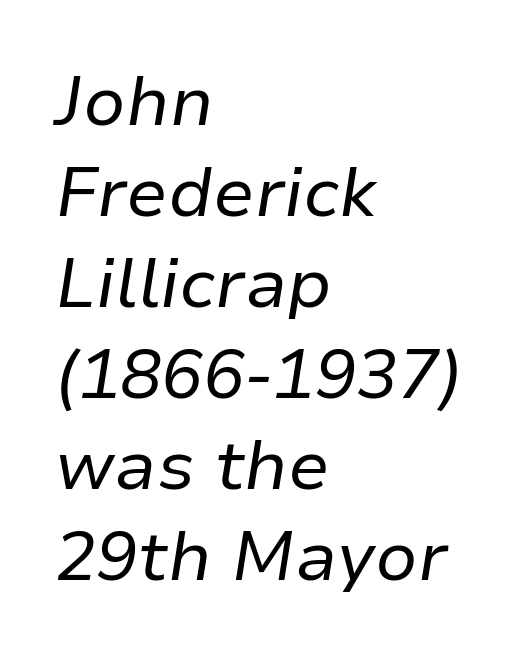
Successive baselines arrive at the customary interval. Spacing verdict: proportional, widths tailored to each character. The space beneath each line is pristine and unruled. The line texture is even and compact thanks to regular tracking.
